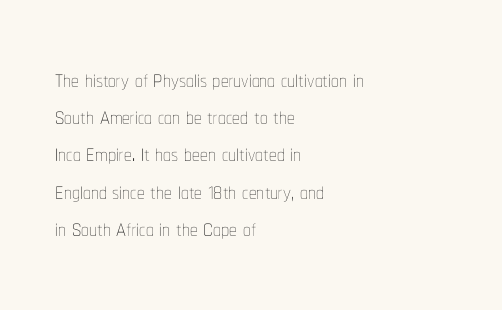
The image shows 31 px thin, condensed type, upright; set left-aligned, line spacing 1.2x, normal letter spacing, not underlined; low stroke contrast and a medium x-height.
